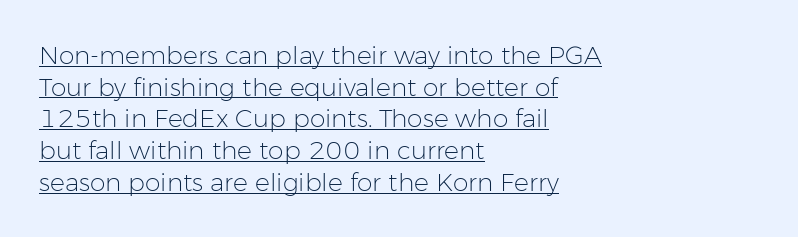
The axis of the letterforms is exactly vertical. A student would call this left alignment; a typographer would say flush left, rag right. Think standard paragraph weight, or any step lighter than that. The passage shown is underscored from start to finish. Default kerning and tracking; the words read as compact shapes.
